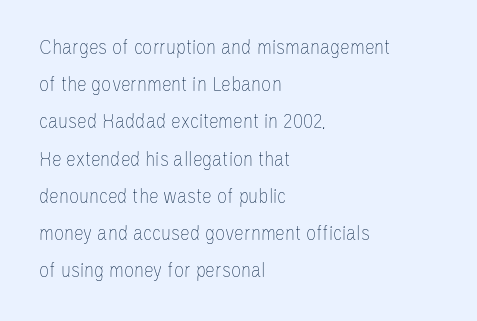
{"italic": "no", "bold": "no", "underline": "no", "align": "left", "line_spacing": "normal", "line_spacing_ratio": 1.69, "letter_spacing": "normal", "letter_spacing_em": 0.0, "glyph_px": 22}
